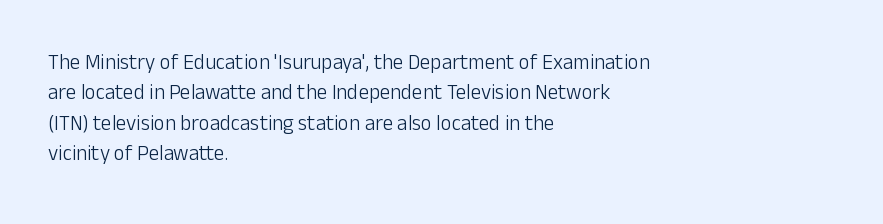
The image shows 21 px text type, upright; set left-aligned, normal line spacing (1.45x), normal letter spacing, not underlined.
